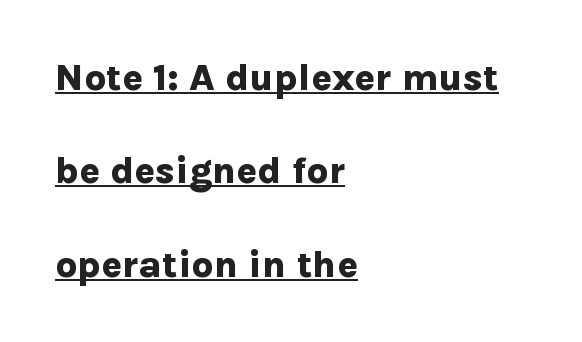
The image shows 38 px bold sans-serif type, upright; set left-aligned, loose line spacing (2.46x), normal letter spacing, underlined; low stroke contrast and a medium x-height.
